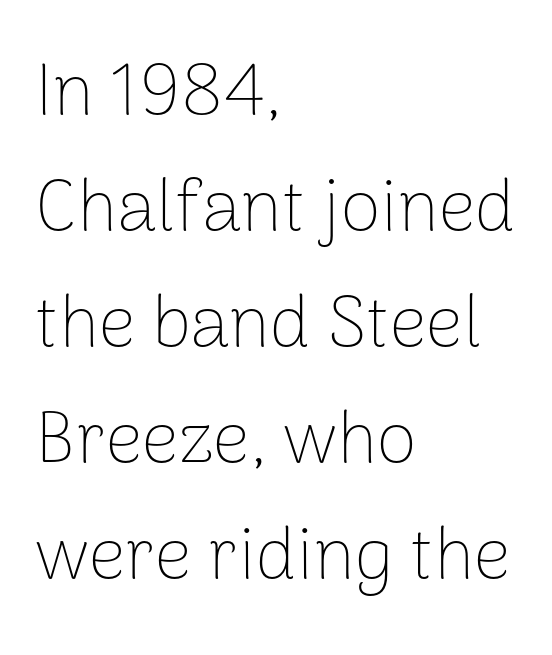
Q: Is the text bold? A: No.
Q: Is the text italic (slanted)? A: No, it is upright.
Q: Is the typeface a serif or a sans-serif typeface? A: Sans-serif.
Q: Is the text underlined? A: No.
Q: How is the paragraph aligned? A: Left-aligned.
Q: Is the spacing between letters normal or unusually wide? A: Normal.
Q: Is the spacing between lines tight, normal or loose? A: Normal.
Q: Width (condensed, normal, or wide)? A: Normal.
Q: Stroke contrast? A: Low.
Q: x-height? A: Medium.
Q: Monospaced? A: No.
